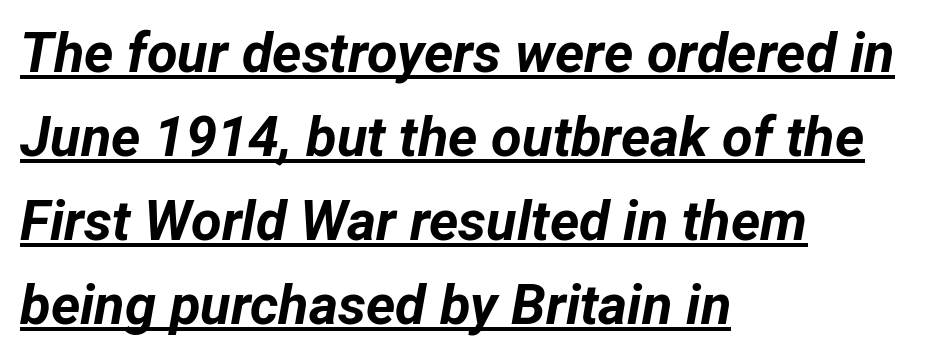
{"italic": "yes", "lean": "right", "slant_degrees": 12, "bold": "yes", "weight": "bold", "width": "normal", "stroke_contrast": "low", "x_height": "medium", "monospaced": "no", "underline": "yes", "align": "left", "line_spacing": "normal", "line_spacing_ratio": 1.5, "letter_spacing": "normal", "letter_spacing_em": 0.0, "glyph_px": 56}
